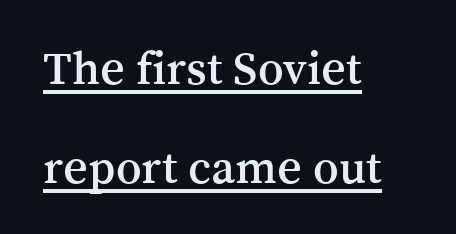
Q: Is the text italic (slanted)? A: No, it is upright.
Q: Is the typeface a serif or a sans-serif typeface? A: Serif.
Q: Is the text underlined? A: Yes.
Q: How is the paragraph aligned? A: Left-aligned.
Q: Is the spacing between letters normal or unusually wide? A: Normal.
Q: Is the spacing between lines tight, normal or loose? A: Loose.
Q: Width (condensed, normal, or wide)? A: Normal.
Q: Stroke contrast? A: Medium.
Q: x-height? A: Medium.
Q: Monospaced? A: No.
